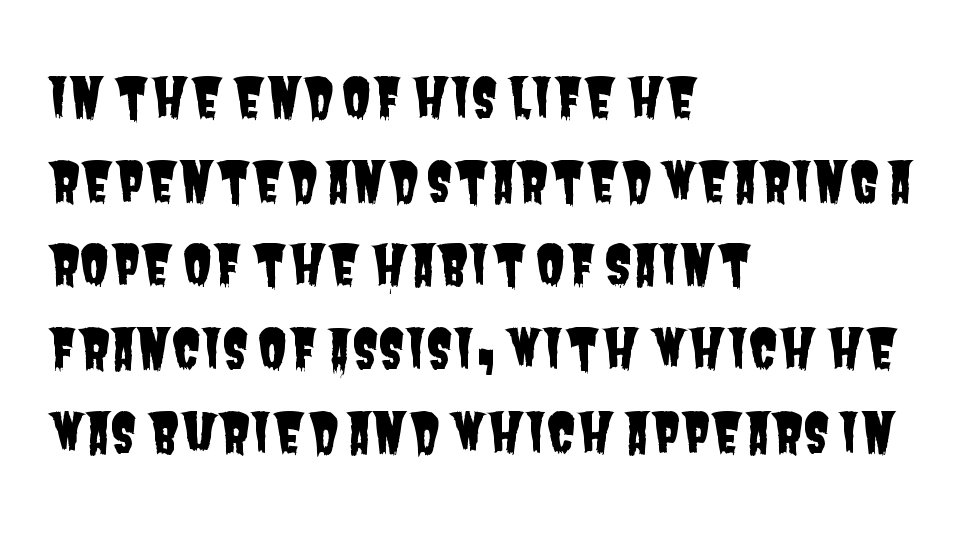
{"serif": "no", "width": "condensed", "stroke_contrast": "low", "x_height": "large", "monospaced": "no", "underline": "no", "align": "left", "line_spacing": "normal", "line_spacing_ratio": 1.55, "letter_spacing": "normal", "letter_spacing_em": 0.0, "glyph_px": 54}
